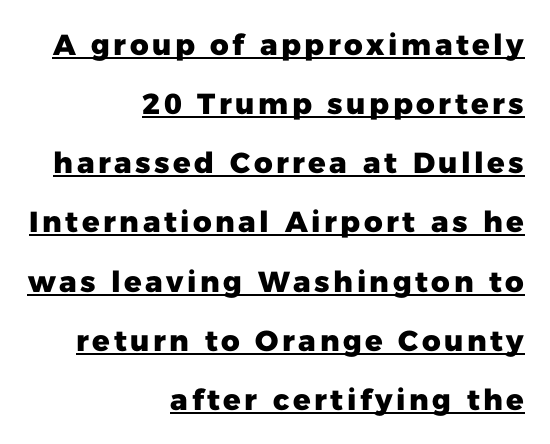
The image shows 29 px heavy sans-serif type, upright; set right-aligned, loose line spacing (2.04x), underlined; low stroke contrast and a medium x-height.
